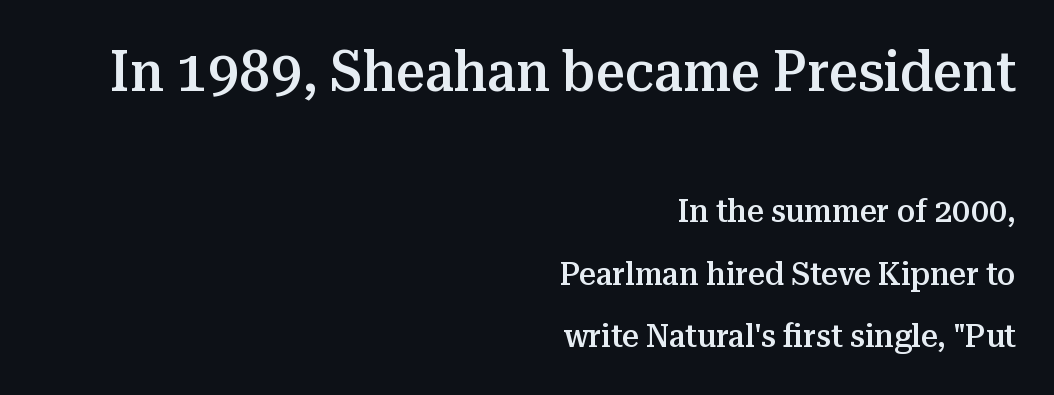
The image shows 57 px semibold serif type, upright; set right-aligned, line spacing 1.89x, normal letter spacing, not underlined; the first (top) block is 1.73x larger; medium stroke contrast and a medium x-height.
